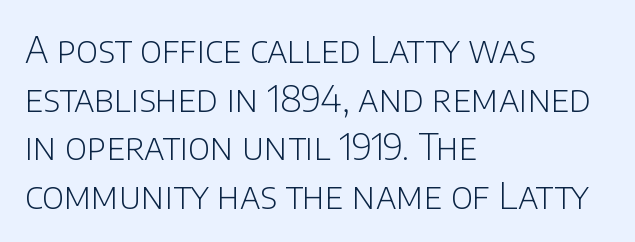
Baseline-to-baseline distance is the conventional proportion of letter height. The lines in this sample share a left origin and differ only in where they stop. Serifs: no, the terminals of the letterforms are clean. Looks like regular typesetting: each glyph gets only the width it needs. Is the type heavy? It reads as light-to-regular instead.
